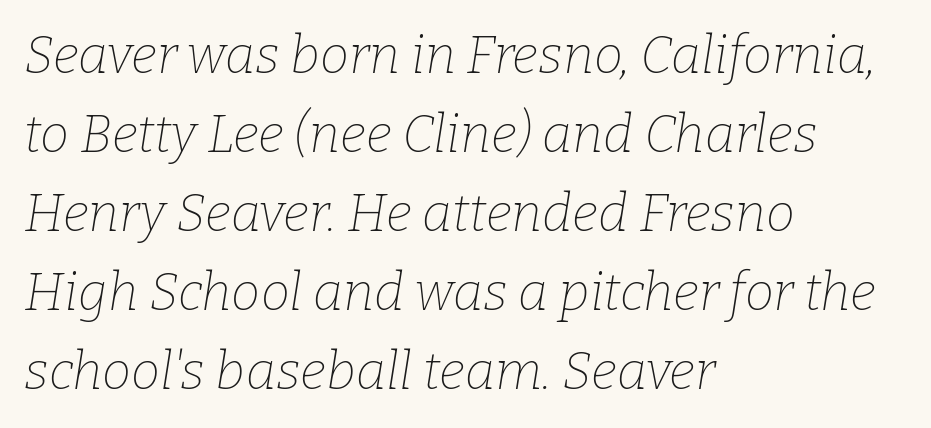
The image shows 52 px thin serif type, italic (leaning right); set left-aligned, normal line spacing (1.52x), normal letter spacing, not underlined; low stroke contrast and a medium x-height.
